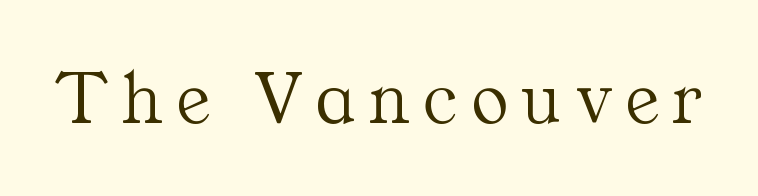
{"serif": "yes", "italic": "no", "bold": "no", "weight": "light", "width": "normal", "stroke_contrast": "medium", "x_height": "medium", "monospaced": "no", "underline": "no", "glyph_px": 77}
